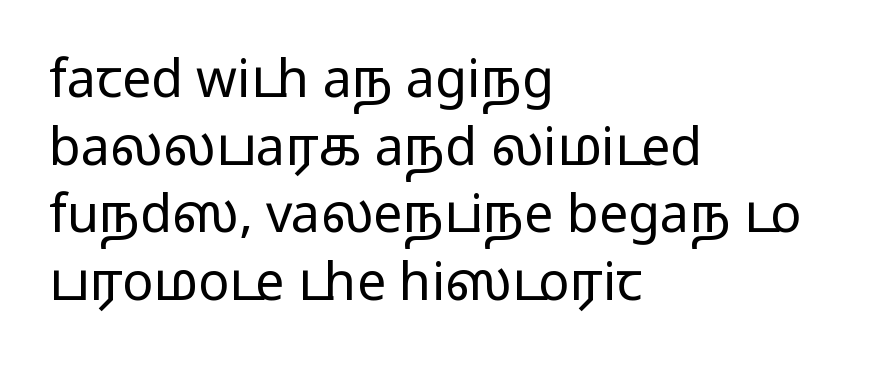
{"serif": "no", "italic": "no", "bold": "no", "weight": "regular", "width": "wide", "stroke_contrast": "low", "x_height": "medium", "monospaced": "no", "underline": "no", "align": "left", "line_spacing": "normal", "line_spacing_ratio": 1.3, "letter_spacing": "normal", "letter_spacing_em": 0.0, "glyph_px": 52}
